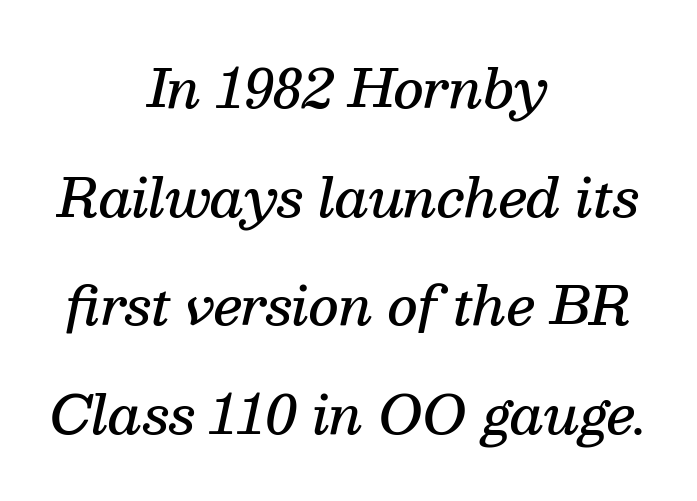
The image shows 52 px semibold serif type, italic (leaning right); set centered, loose line spacing (2.09x), normal letter spacing, not underlined; medium stroke contrast and a medium x-height.
